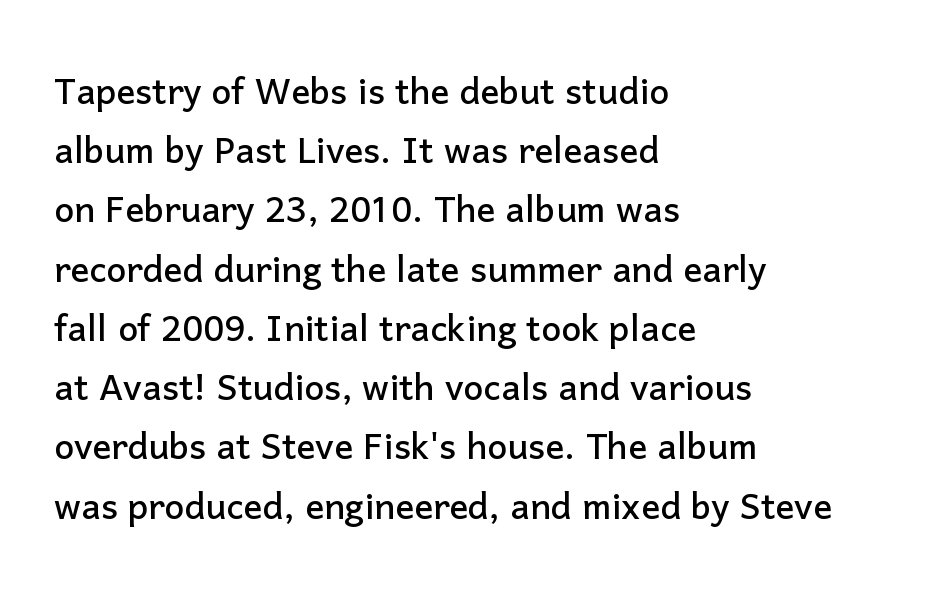
The image shows 47 px sans-serif type, upright; set left-aligned, normal line spacing (1.26x), normal letter spacing, not underlined; low stroke contrast and a medium x-height.
